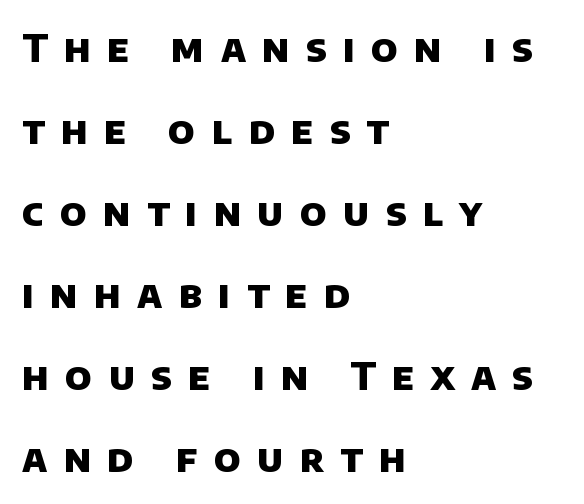
Q: Is the text bold? A: Yes.
Q: Is the typeface a serif or a sans-serif typeface? A: Sans-serif.
Q: Is the text underlined? A: No.
Q: How is the paragraph aligned? A: Left-aligned.
Q: Is the spacing between letters normal or unusually wide? A: Unusually wide.
Q: Is the spacing between lines tight, normal or loose? A: Loose.
Q: Width (condensed, normal, or wide)? A: Normal.
Q: Stroke contrast? A: Low.
Q: x-height? A: Large.
Q: Monospaced? A: No.
